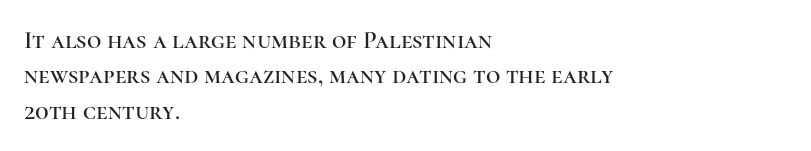
{"italic": "no", "underline": "no", "align": "left", "line_spacing": "normal", "line_spacing_ratio": 1.42, "letter_spacing": "normal", "letter_spacing_em": 0.0, "glyph_px": 25}
